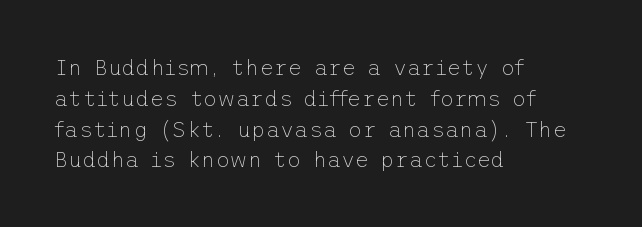
{"italic": "no", "bold": "no", "underline": "no", "align": "left", "line_spacing": "normal", "line_spacing_ratio": 1.4, "letter_spacing": "normal", "letter_spacing_em": 0.0, "glyph_px": 22}
